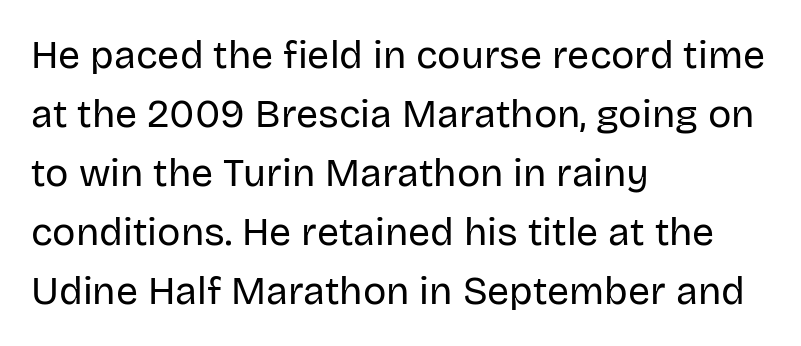
Line starts are locked; line ends wander. Proportional: the letters do not fall into vertical columns. This sample keeps an unexceptional amount of space between lines. The font is comparable to plain body text, perhaps lighter. A sans-serif font was chosen for this passage. A bare baseline throughout the passage.
